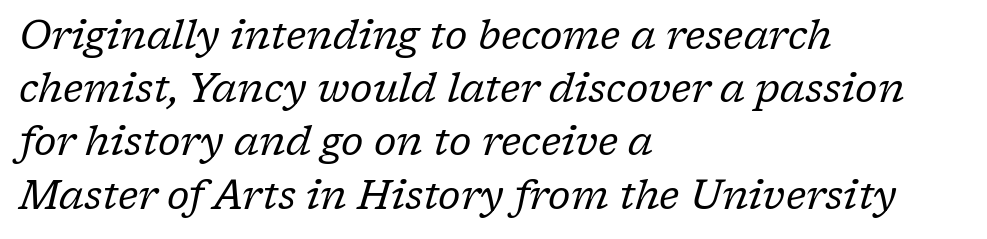
Check under the words: just untouched page. You can tell it's italic because the verticals aren't actually vertical. Caption: face not bold, strokes unweighted. A typesetter would call this proportional, since set widths differ per character. Regular leading.
